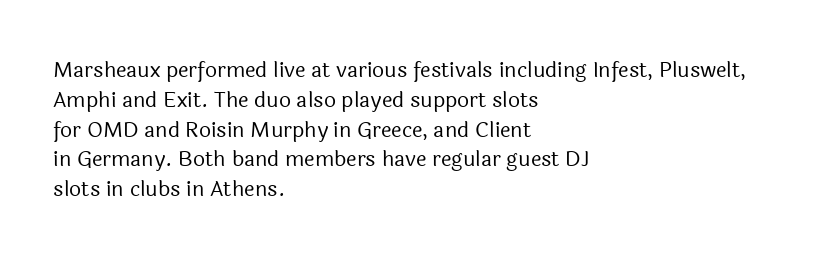
{"italic": "no", "bold": "no", "underline": "no", "align": "left", "line_spacing": "normal", "line_spacing_ratio": 1.42, "letter_spacing": "normal", "letter_spacing_em": 0.0, "glyph_px": 21}
